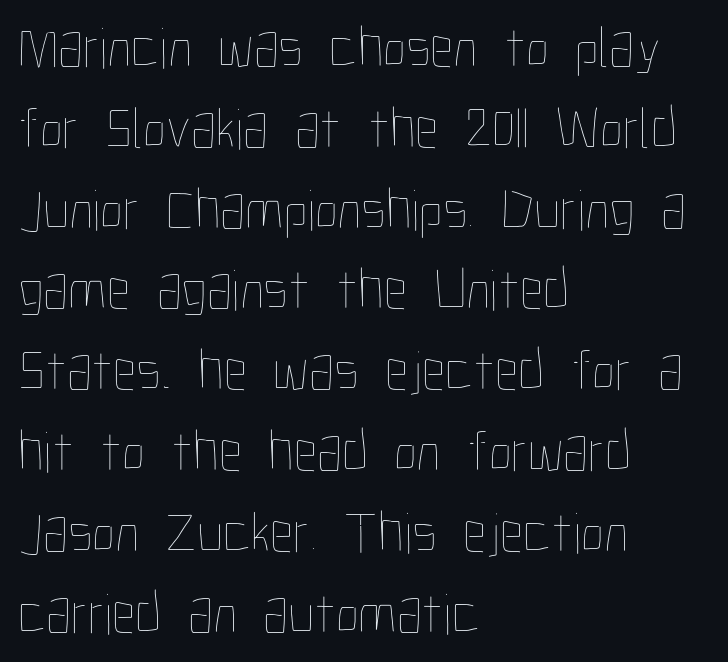
The image shows 59 px thin, condensed type, upright; set left-aligned, normal line spacing (1.37x), normal letter spacing, not underlined; low stroke contrast and a medium x-height.
